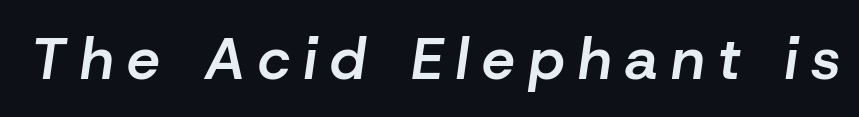
The image shows 59 px semibold type, italic (leaning right); set unusually wide letter spacing (+0.23 em), not underlined; low stroke contrast and a medium x-height.
